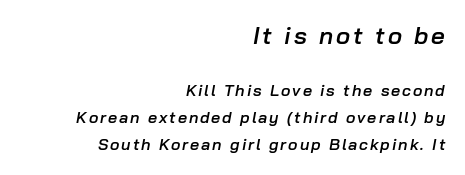
The passage is arranged like a letterhead date or caption credit — flush right. Just letters on the line, the space beneath them empty. Typesetter's note — upper block bumped up in size, lower block left smaller. The rendering applies a slant to the glyphs.
